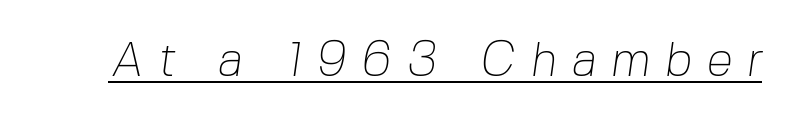
{"serif": "no", "bold": "no", "weight": "thin", "width": "normal", "stroke_contrast": "low", "x_height": "medium", "monospaced": "no", "underline": "yes", "letter_spacing": "wide", "letter_spacing_em": 0.29, "glyph_px": 48}
